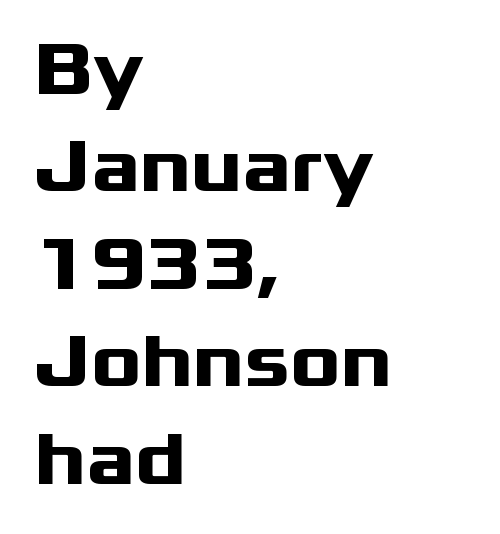
A student would call this left alignment; a typographer would say flush left, rag right. Vertically, the passage feels balanced, rows spaced as you'd expect. The lettering holds an erect, upright posture throughout. The passage shown is typed in a proportional face where columns would drift. I'd describe the lettering as bold — thick and assertive.
